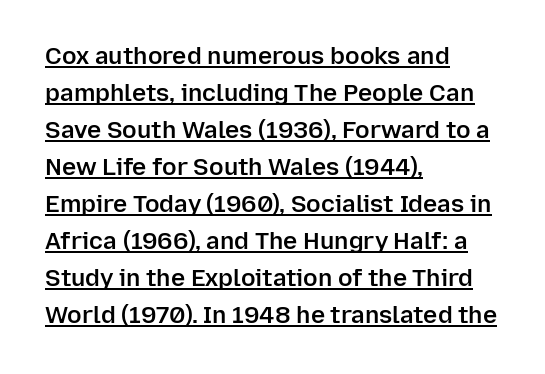
The image shows 24 px text type, upright; set left-aligned, normal line spacing (1.54x), normal letter spacing, underlined.
